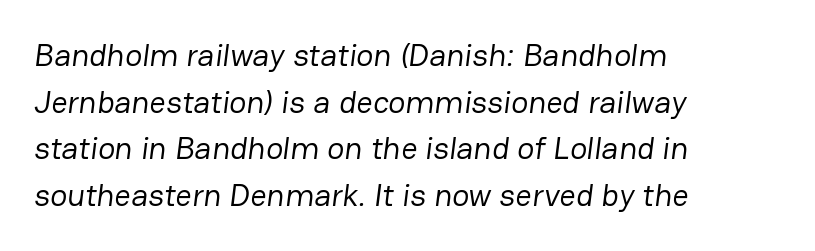
Q: Is the text bold? A: No.
Q: Is the typeface a serif or a sans-serif typeface? A: Sans-serif.
Q: Is the text underlined? A: No.
Q: How is the paragraph aligned? A: Left-aligned.
Q: Is the spacing between letters normal or unusually wide? A: Normal.
Q: Is the spacing between lines tight, normal or loose? A: Normal.
Q: Width (condensed, normal, or wide)? A: Normal.
Q: Stroke contrast? A: Low.
Q: x-height? A: Medium.
Q: Monospaced? A: No.
